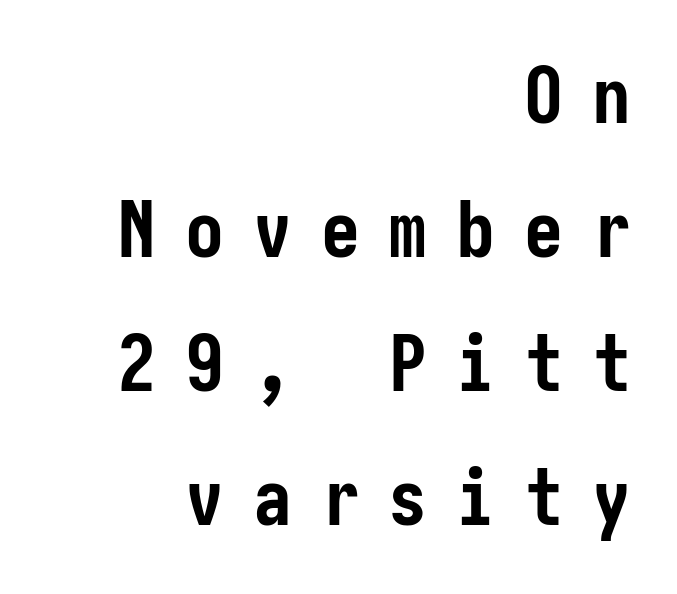
The image shows 78 px semibold, condensed sans-serif type, upright; set right-aligned, line spacing 1.72x, unusually wide letter spacing (+0.37 em), not underlined; low stroke contrast and a medium x-height.
